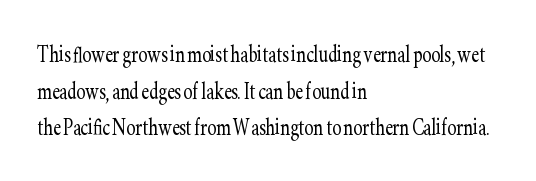
Reading down the block, your eye returns to a fixed left position each line. Do the letters lean? They stand straight. The strip under each line holds only bare page. Bold? No — there's no thickening of the strokes. Line spacing here is normal. Glyph-to-glyph distance matches everyday printed text.
